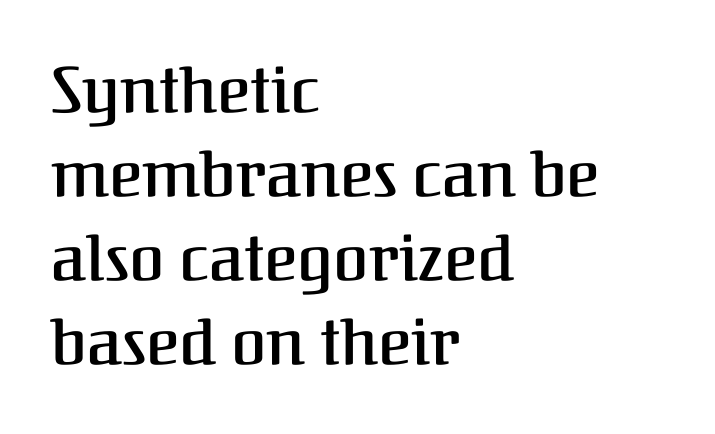
Each glyph is drawn with semibold strokes, heavier than normal yet not fully bold. The strip under each line holds only bare page. The vertical gap from one line to the next is medium. The typeface chosen for these lines features serifs. Every character sits straight up, as roman type does. You could not count columns in this text — the font is proportionally spaced.
